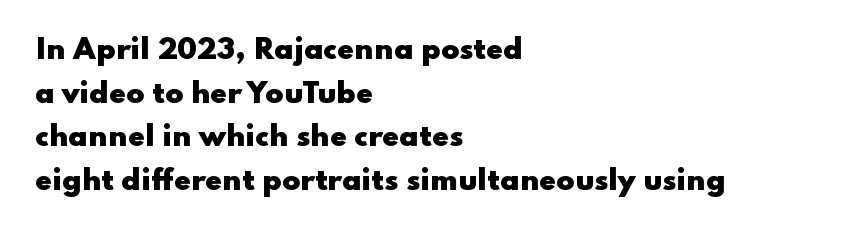
The image shows 27 px bold type, upright; set left-aligned, normal line spacing (1.62x), normal letter spacing, not underlined.
